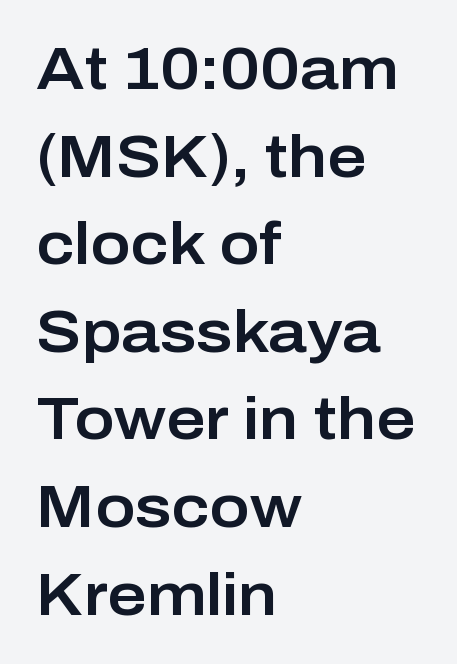
Q: Is the text italic (slanted)? A: No, it is upright.
Q: Is the typeface a serif or a sans-serif typeface? A: Sans-serif.
Q: Is the text underlined? A: No.
Q: How is the paragraph aligned? A: Left-aligned.
Q: Is the spacing between letters normal or unusually wide? A: Normal.
Q: Is the spacing between lines tight, normal or loose? A: Normal.
Q: Width (condensed, normal, or wide)? A: Normal.
Q: Stroke contrast? A: Low.
Q: x-height? A: Medium.
Q: Monospaced? A: No.
